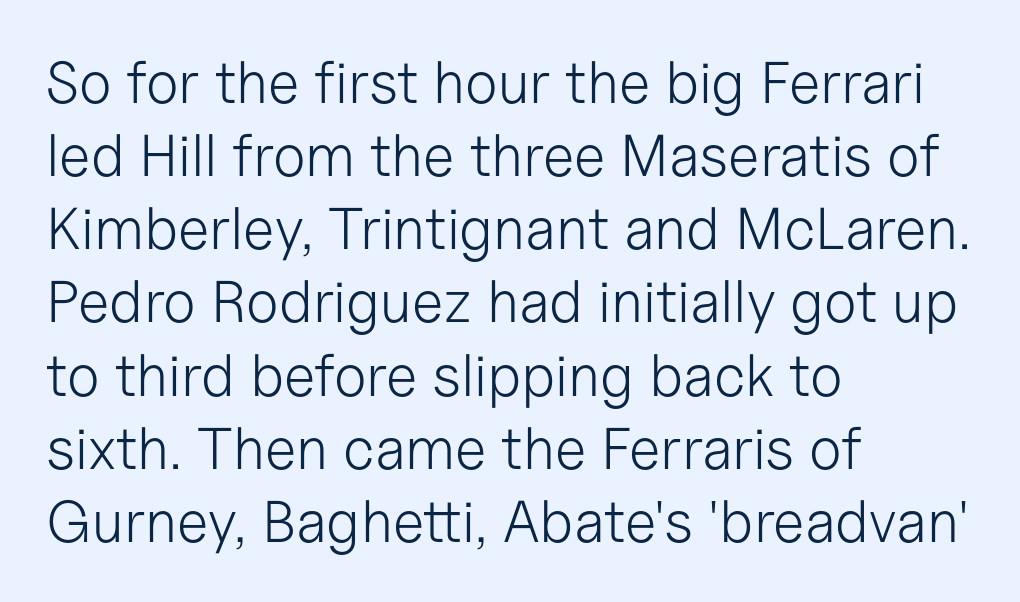
{"serif": "no", "italic": "no", "bold": "no", "weight": "light", "width": "normal", "stroke_contrast": "low", "x_height": "medium", "monospaced": "no", "underline": "no", "align": "left", "line_spacing_ratio": 1.24, "letter_spacing": "normal", "letter_spacing_em": 0.0, "glyph_px": 59}
